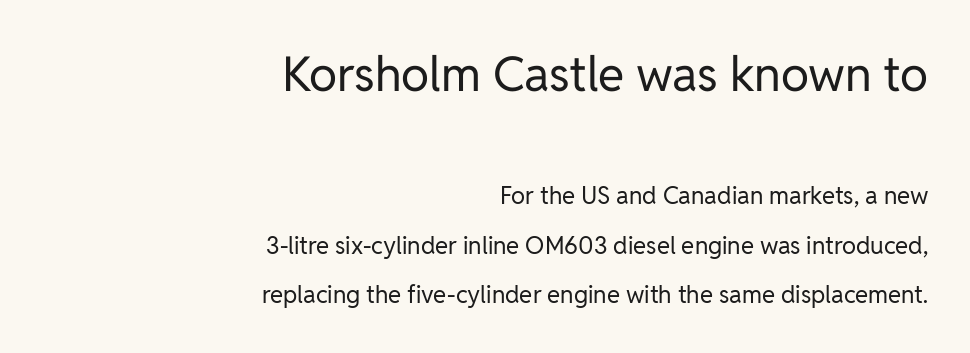
{"serif": "no", "italic": "no", "bold": "no", "weight": "regular", "width": "normal", "stroke_contrast": "low", "x_height": "medium", "monospaced": "no", "underline": "no", "align": "right", "line_spacing": "loose", "line_spacing_ratio": 2.06, "letter_spacing": "normal", "letter_spacing_em": 0.0, "larger_block": "first", "size_ratio": 2.0, "glyph_px": 48}
